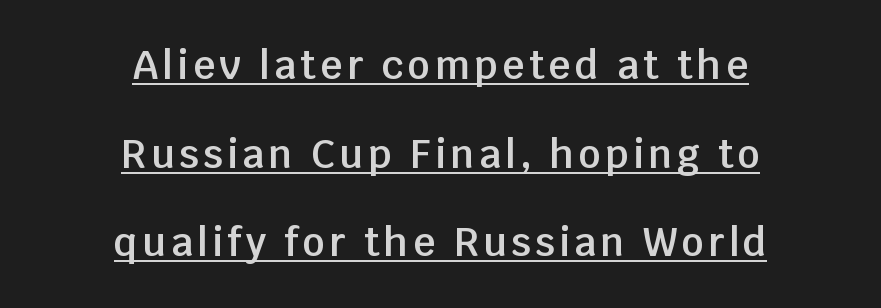
Q: Is the text bold? A: Semi-bold.
Q: Is the text italic (slanted)? A: No, it is upright.
Q: Is the typeface a serif or a sans-serif typeface? A: Sans-serif.
Q: Is the text underlined? A: Yes.
Q: How is the paragraph aligned? A: Centered.
Q: Is the spacing between lines tight, normal or loose? A: Loose.
Q: Width (condensed, normal, or wide)? A: Normal.
Q: Stroke contrast? A: Low.
Q: x-height? A: Large.
Q: Monospaced? A: No.
